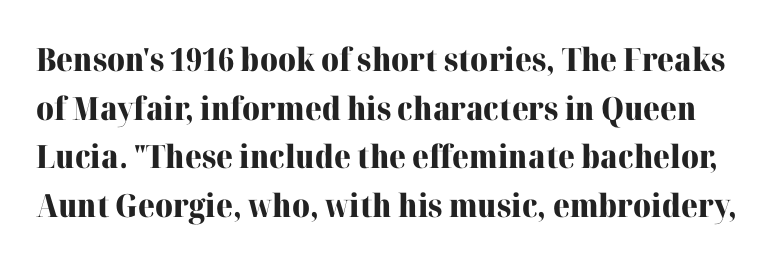
Q: Is the text bold? A: Yes.
Q: Is the text italic (slanted)? A: No, it is upright.
Q: Is the typeface a serif or a sans-serif typeface? A: Serif.
Q: Is the text underlined? A: No.
Q: Is the spacing between letters normal or unusually wide? A: Normal.
Q: Is the spacing between lines tight, normal or loose? A: Normal.
Q: Width (condensed, normal, or wide)? A: Normal.
Q: Stroke contrast? A: High.
Q: x-height? A: Medium.
Q: Monospaced? A: No.
